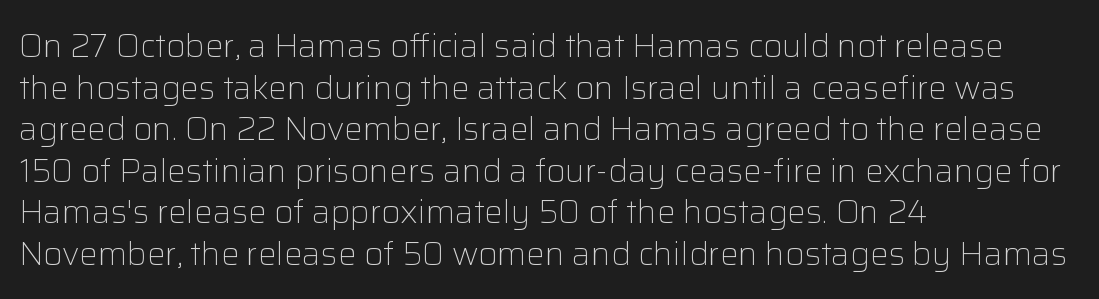
{"serif": "no", "italic": "no", "bold": "no", "weight": "light", "width": "normal", "stroke_contrast": "low", "x_height": "medium", "monospaced": "no", "underline": "no", "align": "left", "line_spacing": "normal", "line_spacing_ratio": 1.26, "letter_spacing": "normal", "letter_spacing_em": 0.0, "glyph_px": 33}
